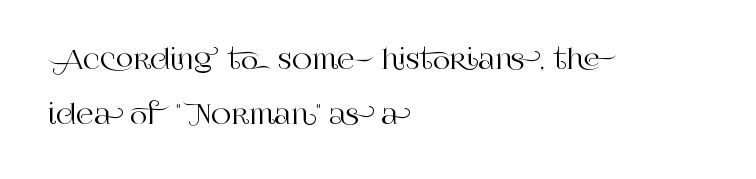
Q: Is the text italic (slanted)? A: No, it is upright.
Q: Is the text underlined? A: No.
Q: How is the paragraph aligned? A: Left-aligned.
Q: Is the spacing between letters normal or unusually wide? A: Normal.
Q: Is the spacing between lines tight, normal or loose? A: Loose.
